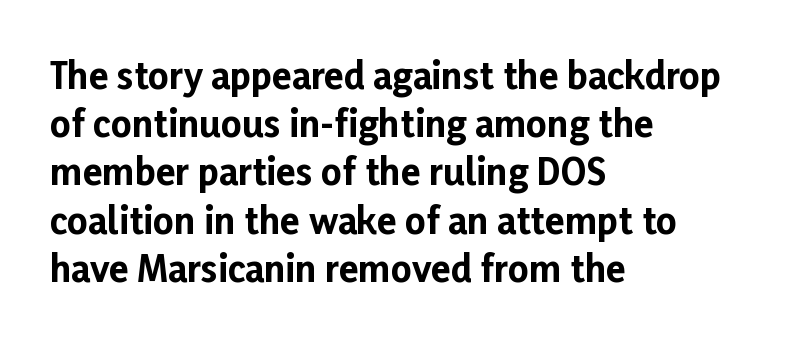
{"serif": "no", "italic": "no", "bold": "yes", "weight": "bold", "width": "normal", "stroke_contrast": "low", "x_height": "medium", "monospaced": "no", "underline": "no", "align": "left", "line_spacing": "normal", "line_spacing_ratio": 1.34, "letter_spacing": "normal", "letter_spacing_em": 0.0, "glyph_px": 36}
